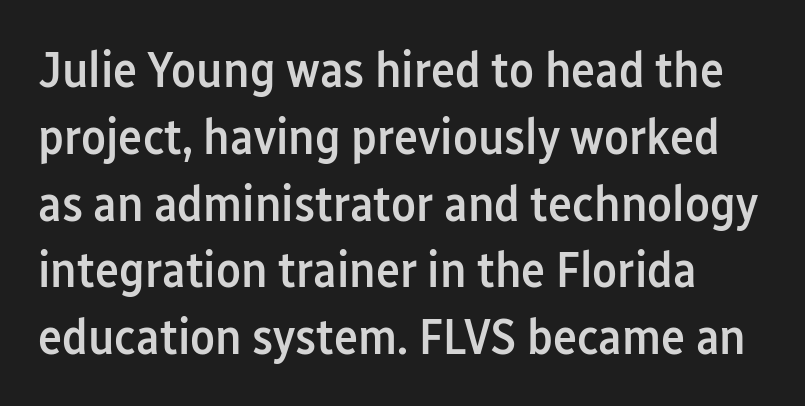
{"serif": "no", "italic": "no", "bold": "semi", "weight": "semibold", "width": "condensed", "stroke_contrast": "low", "x_height": "medium", "monospaced": "no", "underline": "no", "line_spacing": "normal", "line_spacing_ratio": 1.31, "letter_spacing": "normal", "letter_spacing_em": 0.0, "glyph_px": 51}
